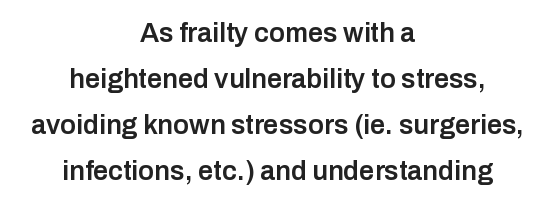
The image shows 27 px text type, upright; set centered, normal line spacing (1.7x), normal letter spacing, not underlined.
